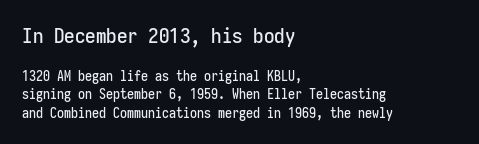
{"italic": "no", "underline": "no", "align": "left", "line_spacing": "normal", "line_spacing_ratio": 1.33, "letter_spacing": "normal", "letter_spacing_em": 0.0, "larger_block": "first", "size_ratio": 1.5, "glyph_px": 21}
